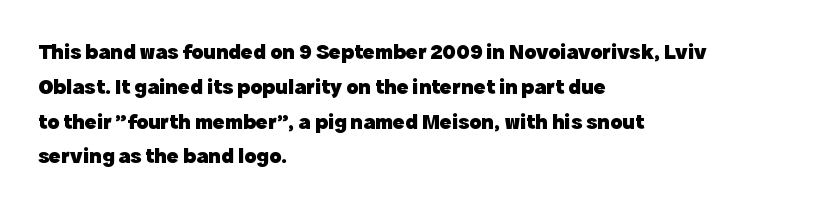
The image shows 22 px bold type, upright; set left-aligned, normal line spacing (1.58x), normal letter spacing, not underlined.
